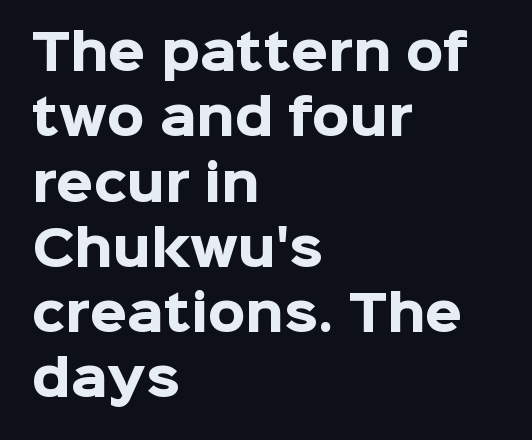
{"serif": "no", "italic": "no", "bold": "yes", "weight": "heavy", "width": "normal", "stroke_contrast": "low", "x_height": "medium", "monospaced": "no", "underline": "no", "align": "left", "line_spacing": "normal", "line_spacing_ratio": 1.36, "letter_spacing": "normal", "letter_spacing_em": 0.0, "glyph_px": 48}
